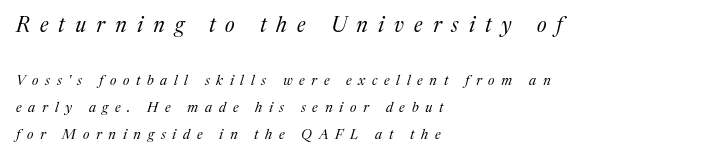
Q: Is the text bold? A: No.
Q: Is the text italic (slanted)? A: Yes, it leans right by about 17 degrees.
Q: Is the text underlined? A: No.
Q: How is the paragraph aligned? A: Left-aligned.
Q: Is the spacing between letters normal or unusually wide? A: Unusually wide.
Q: Is the spacing between lines tight, normal or loose? A: Loose.
Q: Which block of text is set in a larger size, the first (top) or the second (bottom)? A: The first (top) one.
